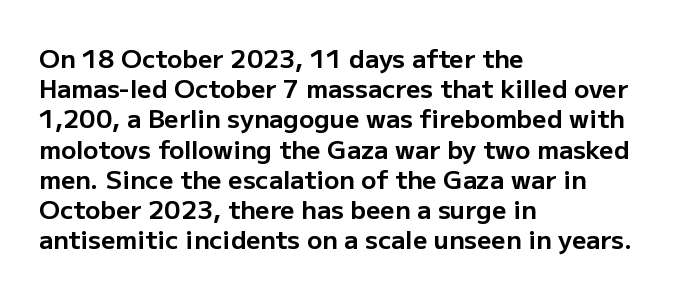
{"italic": "no", "bold": "yes", "underline": "no", "align": "left", "line_spacing_ratio": 1.21, "letter_spacing": "normal", "letter_spacing_em": 0.0, "glyph_px": 25}
